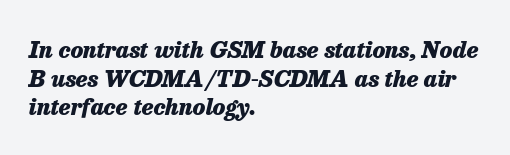
The image shows 23 px bold type, italic (leaning right); set left-aligned, line spacing 1.24x, normal letter spacing, not underlined.
